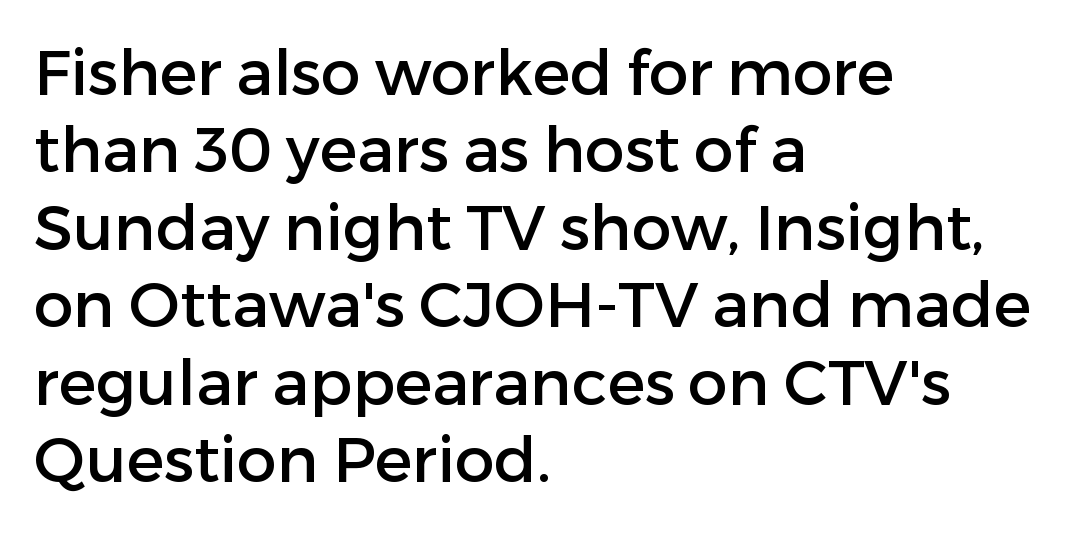
Q: Is the text italic (slanted)? A: No, it is upright.
Q: Is the typeface a serif or a sans-serif typeface? A: Sans-serif.
Q: Is the text underlined? A: No.
Q: How is the paragraph aligned? A: Left-aligned.
Q: Is the spacing between letters normal or unusually wide? A: Normal.
Q: Width (condensed, normal, or wide)? A: Normal.
Q: Stroke contrast? A: Low.
Q: x-height? A: Medium.
Q: Monospaced? A: No.
